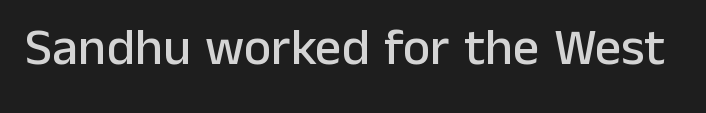
The image shows 52 px sans-serif type, upright; set normal letter spacing, not underlined; low stroke contrast and a medium x-height.
